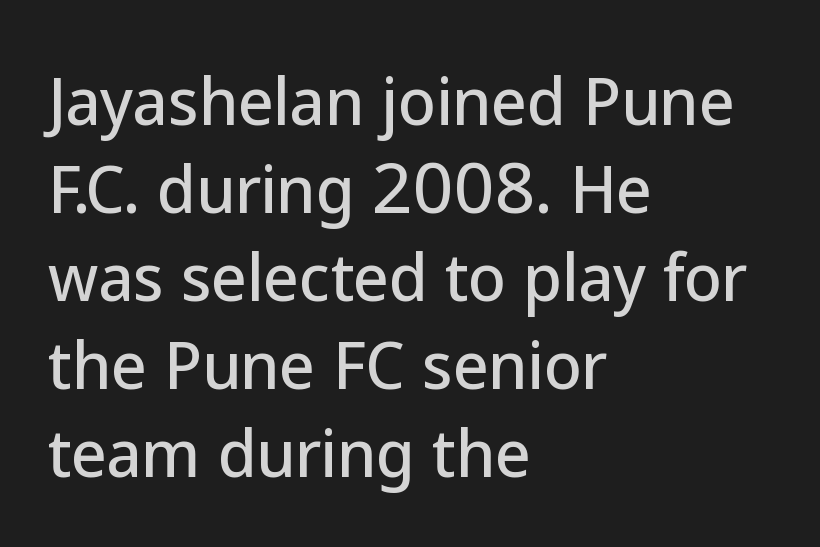
Q: Is the text italic (slanted)? A: No, it is upright.
Q: Is the typeface a serif or a sans-serif typeface? A: Sans-serif.
Q: Is the text underlined? A: No.
Q: How is the paragraph aligned? A: Left-aligned.
Q: Is the spacing between letters normal or unusually wide? A: Normal.
Q: Is the spacing between lines tight, normal or loose? A: Normal.
Q: Width (condensed, normal, or wide)? A: Normal.
Q: Stroke contrast? A: Low.
Q: x-height? A: Medium.
Q: Monospaced? A: No.
